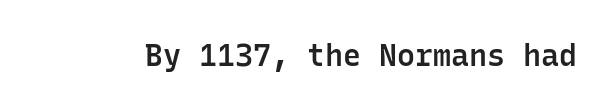
{"serif": "no", "italic": "no", "bold": "semi", "weight": "semibold", "width": "normal", "stroke_contrast": "low", "x_height": "medium", "monospaced": "yes", "underline": "no", "letter_spacing": "normal", "letter_spacing_em": 0.0, "glyph_px": 30}
